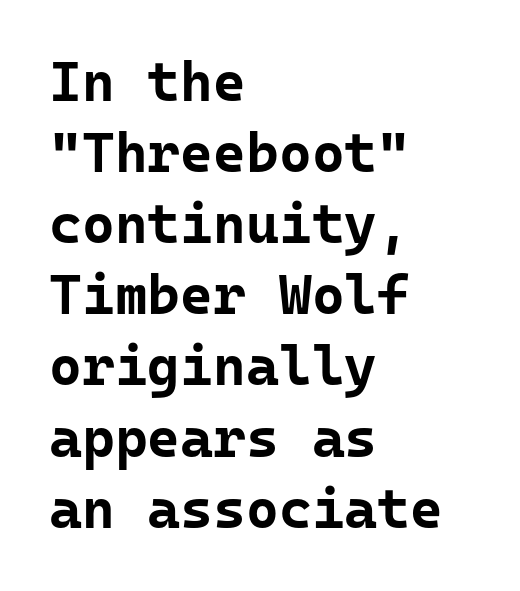
{"serif": "no", "italic": "no", "bold": "yes", "weight": "bold", "width": "normal", "stroke_contrast": "low", "x_height": "medium", "monospaced": "yes", "underline": "no", "align": "left", "line_spacing": "normal", "line_spacing_ratio": 1.27, "letter_spacing": "normal", "letter_spacing_em": 0.0, "glyph_px": 56}
